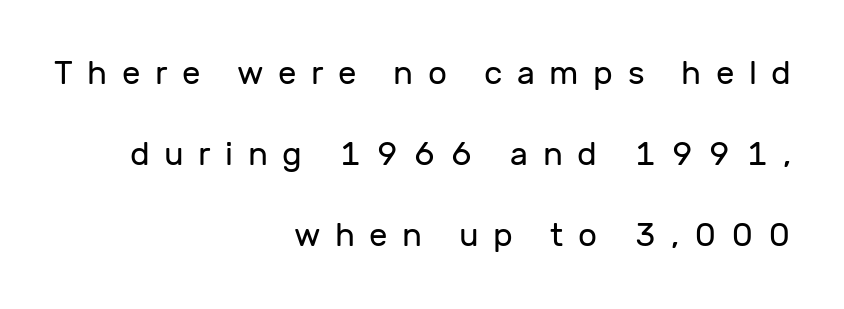
{"serif": "no", "italic": "no", "bold": "no", "weight": "regular", "width": "normal", "stroke_contrast": "low", "x_height": "medium", "monospaced": "no", "underline": "no", "align": "right", "line_spacing": "loose", "line_spacing_ratio": 2.46, "letter_spacing": "wide", "letter_spacing_em": 0.44, "glyph_px": 33}
